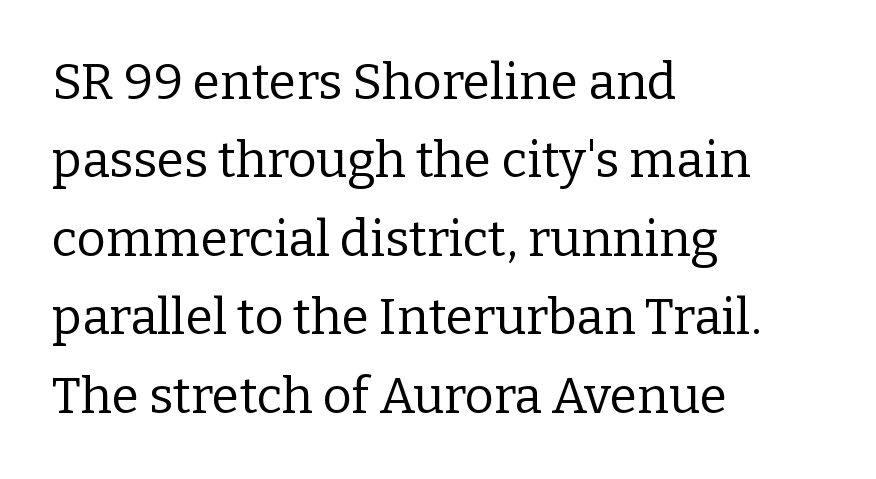
{"serif": "yes", "italic": "no", "bold": "no", "weight": "regular", "width": "normal", "stroke_contrast": "low", "x_height": "medium", "monospaced": "no", "underline": "no", "align": "left", "line_spacing": "normal", "line_spacing_ratio": 1.57, "letter_spacing": "normal", "letter_spacing_em": 0.0, "glyph_px": 50}
